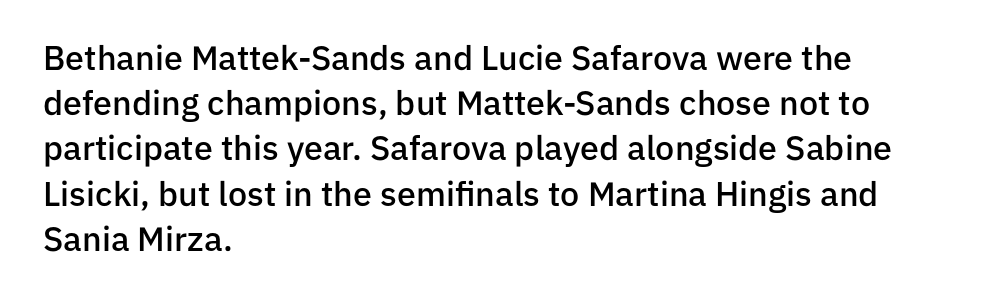
{"serif": "no", "italic": "no", "bold": "semi", "weight": "semibold", "width": "normal", "stroke_contrast": "low", "x_height": "medium", "monospaced": "no", "underline": "no", "align": "left", "line_spacing": "normal", "line_spacing_ratio": 1.33, "letter_spacing": "normal", "letter_spacing_em": 0.0, "glyph_px": 34}
